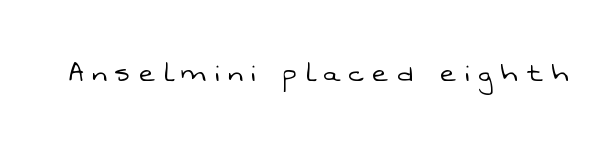
The image shows 33 px light sans-serif type; set unusually wide letter spacing (+0.27 em), not underlined; low stroke contrast and a medium x-height.
